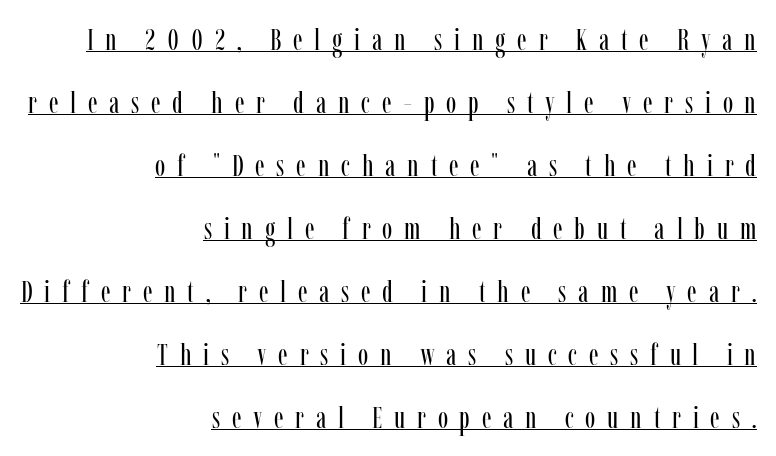
{"serif": "yes", "italic": "no", "bold": "no", "weight": "regular", "width": "condensed", "stroke_contrast": "low", "x_height": "medium", "monospaced": "no", "underline": "yes", "align": "right", "line_spacing": "loose", "line_spacing_ratio": 2.03, "letter_spacing": "wide", "letter_spacing_em": 0.38, "glyph_px": 31}
